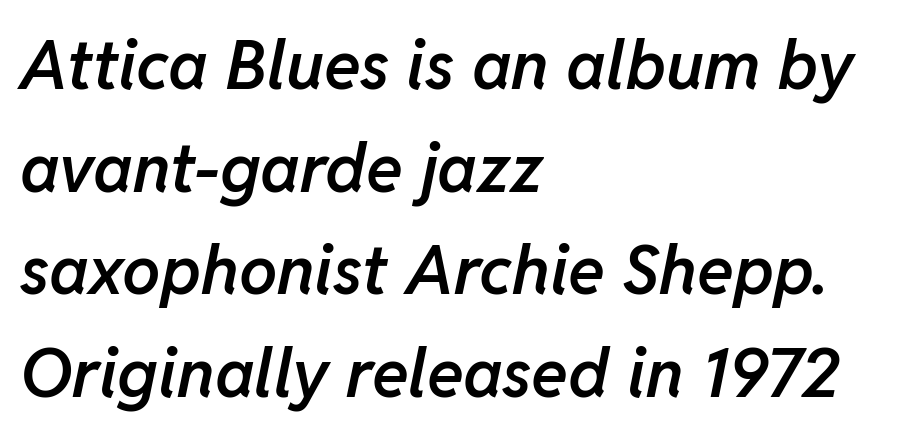
The image shows 68 px semibold type, italic (leaning right); set left-aligned, normal line spacing (1.51x), normal letter spacing, not underlined; low stroke contrast and a medium x-height.
